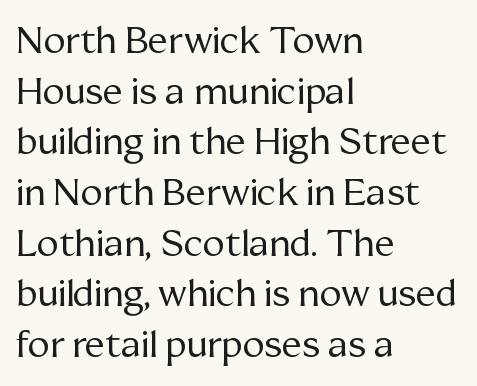
Q: Is the text bold? A: No.
Q: Is the text italic (slanted)? A: No, it is upright.
Q: Is the typeface a serif or a sans-serif typeface? A: Serif.
Q: Is the text underlined? A: No.
Q: How is the paragraph aligned? A: Left-aligned.
Q: Is the spacing between letters normal or unusually wide? A: Normal.
Q: Is the spacing between lines tight, normal or loose? A: Normal.
Q: Width (condensed, normal, or wide)? A: Normal.
Q: Stroke contrast? A: Medium.
Q: x-height? A: Medium.
Q: Monospaced? A: No.
